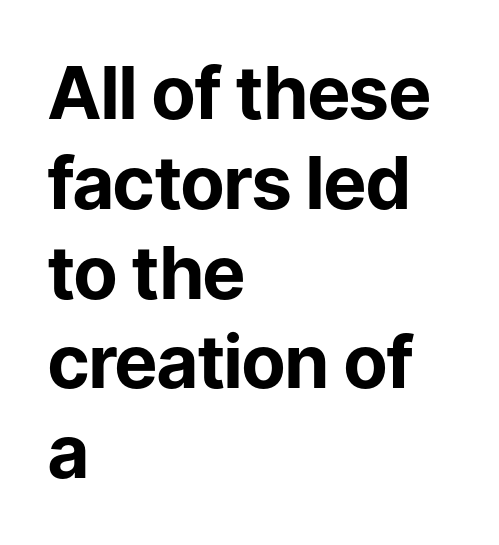
The image shows 73 px bold sans-serif type, upright; set left-aligned, line spacing 1.23x, normal letter spacing, not underlined; low stroke contrast and a medium x-height.
